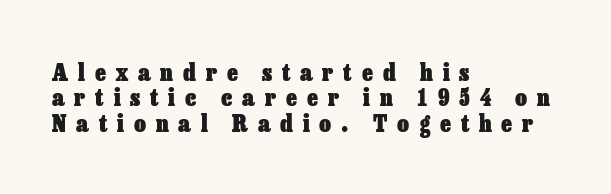
Q: Is the text bold? A: Yes.
Q: Is the text italic (slanted)? A: No, it is upright.
Q: Is the text underlined? A: No.
Q: How is the paragraph aligned? A: Left-aligned.
Q: Is the spacing between letters normal or unusually wide? A: Unusually wide.
Q: Is the spacing between lines tight, normal or loose? A: Tight.
